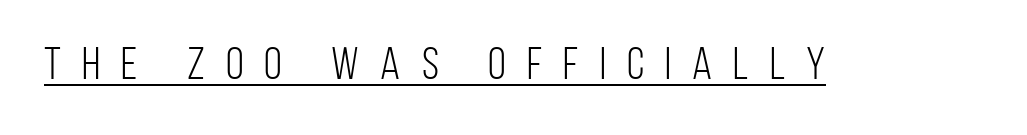
Q: Is the text bold? A: No.
Q: Is the text italic (slanted)? A: No, it is upright.
Q: Is the typeface a serif or a sans-serif typeface? A: Sans-serif.
Q: Is the text underlined? A: Yes.
Q: Is the spacing between letters normal or unusually wide? A: Unusually wide.
Q: Width (condensed, normal, or wide)? A: Condensed.
Q: Stroke contrast? A: Low.
Q: x-height? A: Large.
Q: Monospaced? A: No.
